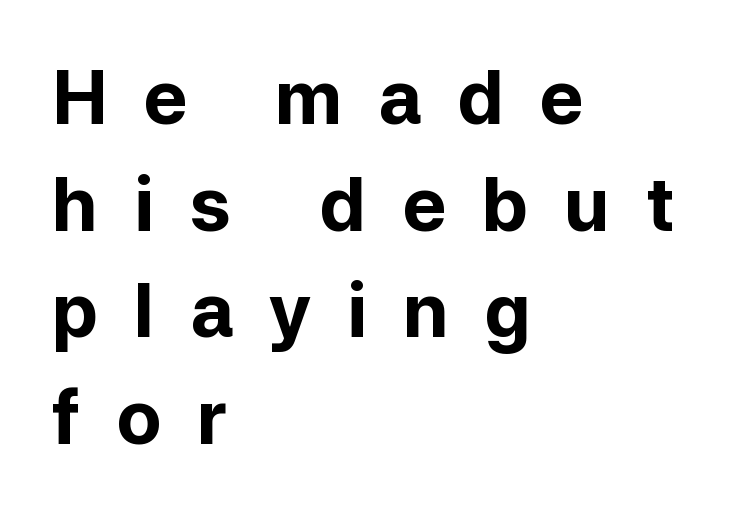
The image shows 74 px bold sans-serif type, upright; set left-aligned, normal line spacing (1.44x), unusually wide letter spacing (+0.48 em), not underlined; low stroke contrast and a medium x-height.
